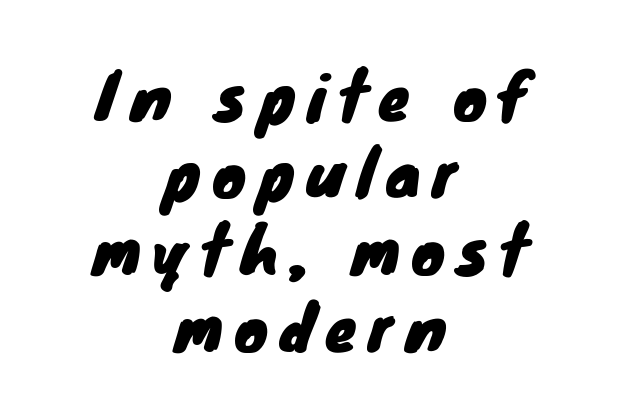
{"serif": "no", "width": "normal", "stroke_contrast": "low", "x_height": "small", "monospaced": "no", "underline": "no", "align": "center", "line_spacing_ratio": 1.22, "glyph_px": 63}
